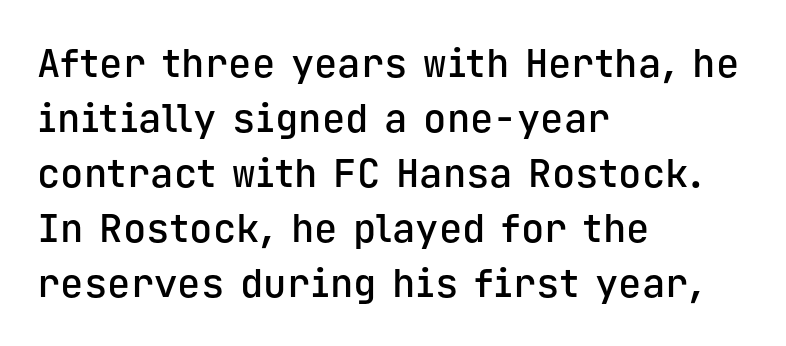
The image shows 39 px semibold sans-serif type, upright, monospaced; set left-aligned, normal line spacing (1.41x), normal letter spacing, not underlined; low stroke contrast and a medium x-height.
